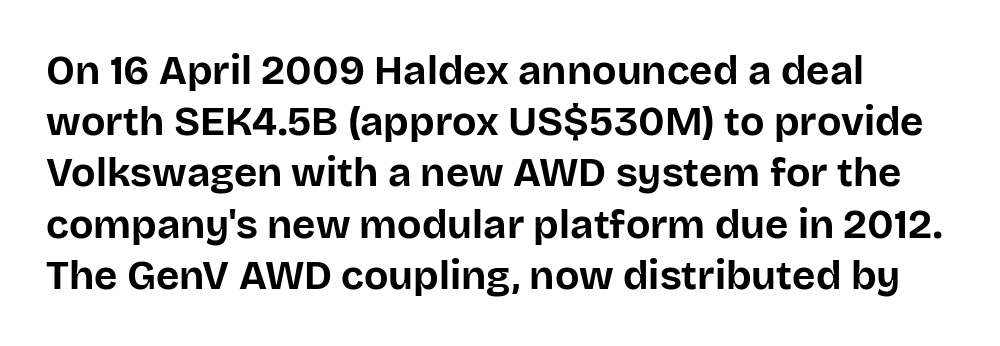
The image shows 40 px bold sans-serif type, upright; set normal line spacing (1.28x), normal letter spacing, not underlined; low stroke contrast and a large x-height.
